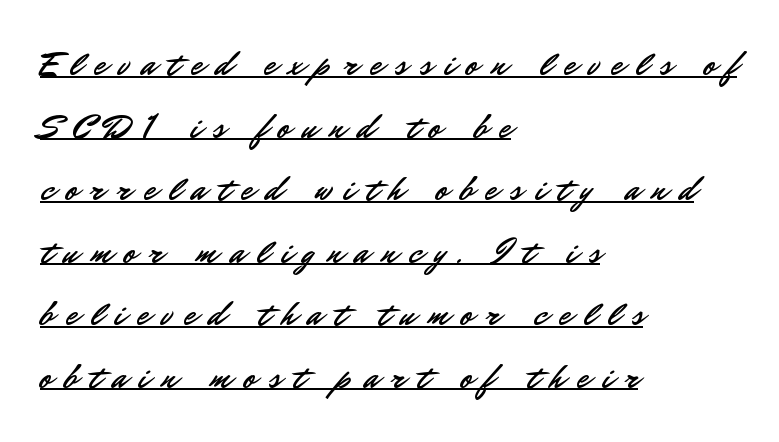
Q: Is the text italic (slanted)? A: Yes.
Q: Is the typeface a serif or a sans-serif typeface? A: Sans-serif.
Q: Is the text underlined? A: Yes.
Q: How is the paragraph aligned? A: Left-aligned.
Q: Is the spacing between letters normal or unusually wide? A: Unusually wide.
Q: Width (condensed, normal, or wide)? A: Normal.
Q: Stroke contrast? A: Low.
Q: x-height? A: Small.
Q: Monospaced? A: No.
